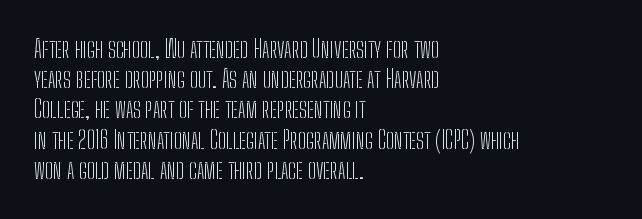
The weight would be labelled regular, book, light, or lighter still. Every stem runs plumb, perpendicular to the baseline. Descender tails drop into unmarked territory. One glance says typical: line gaps are just what's usual.
